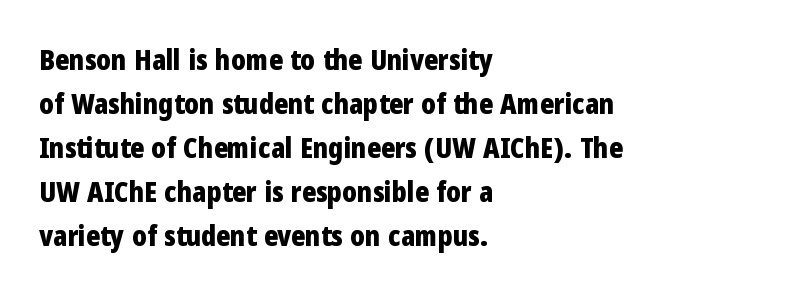
Q: Is the text bold? A: Yes.
Q: Is the text italic (slanted)? A: No, it is upright.
Q: Is the typeface a serif or a sans-serif typeface? A: Sans-serif.
Q: Is the text underlined? A: No.
Q: How is the paragraph aligned? A: Left-aligned.
Q: Is the spacing between letters normal or unusually wide? A: Normal.
Q: Is the spacing between lines tight, normal or loose? A: Normal.
Q: Width (condensed, normal, or wide)? A: Condensed.
Q: Stroke contrast? A: Low.
Q: x-height? A: Medium.
Q: Monospaced? A: No.
